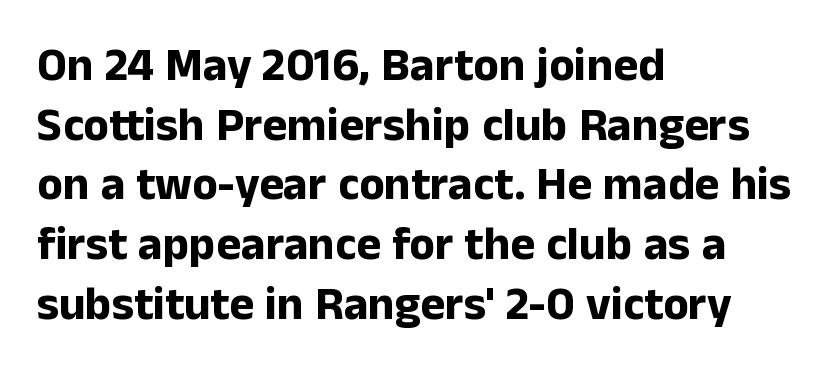
The image shows 47 px bold sans-serif type, upright; set left-aligned, normal line spacing (1.27x), normal letter spacing, not underlined; low stroke contrast and a medium x-height.
